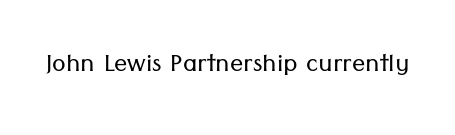
{"serif": "no", "italic": "no", "bold": "no", "weight": "light", "width": "normal", "stroke_contrast": "low", "x_height": "medium", "monospaced": "no", "underline": "no", "letter_spacing": "normal", "letter_spacing_em": 0.0, "glyph_px": 33}
